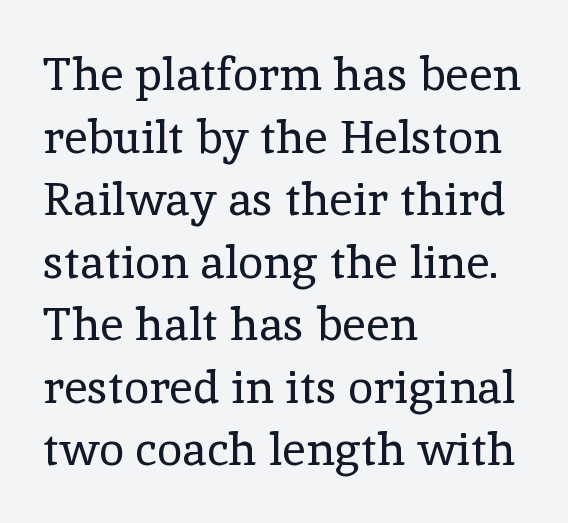
These lines are rendered in a variable-pitch font. Ink coverage per letter is moderate at most. Regarding leading, the lines here are spaced in the standard way. The string is rendered with underlining switched off. Posture: upright roman.
